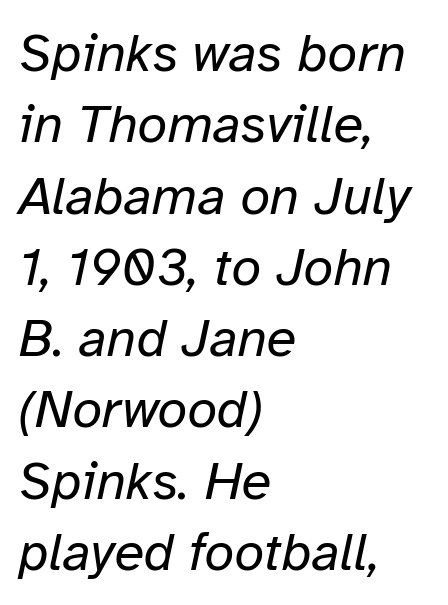
The image shows 54 px regular-weight type, italic (leaning right); set left-aligned, normal line spacing (1.32x), normal letter spacing, not underlined; low stroke contrast and a medium x-height.
